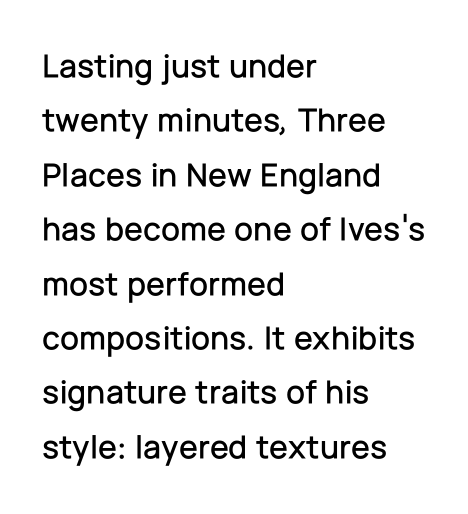
Notice how the stems are strictly vertical — no italics here. Grotesque or geometric, the face here clearly has no serifs. Which margin do the lines hug? The left one — the right edge is uneven. Summary of vertical rhythm: regular, with standard interline spacing. Varying glyph widths throughout — classic text-font behaviour.
